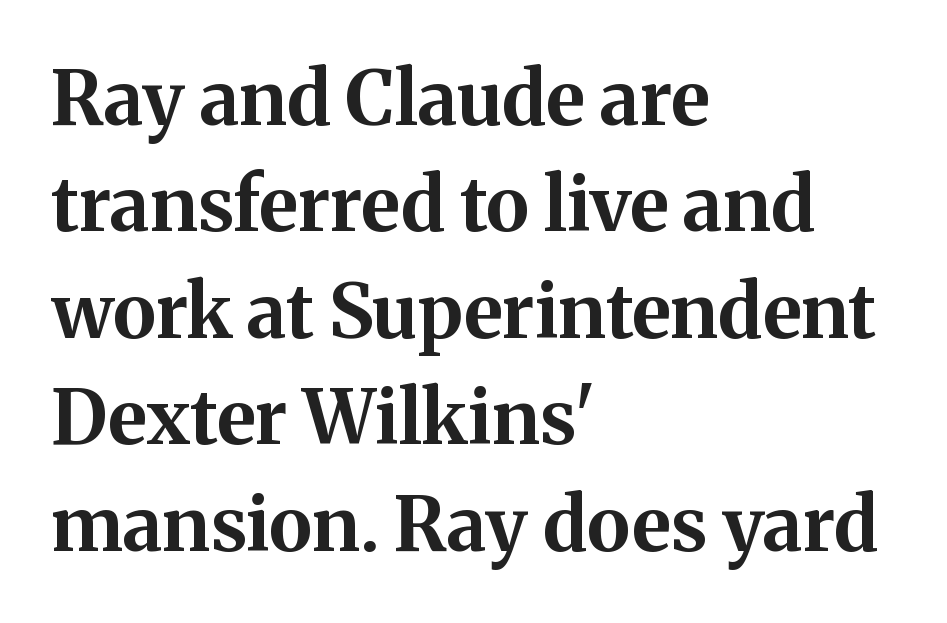
Q: Is the text bold? A: Yes.
Q: Is the text italic (slanted)? A: No, it is upright.
Q: Is the typeface a serif or a sans-serif typeface? A: Serif.
Q: Is the text underlined? A: No.
Q: How is the paragraph aligned? A: Left-aligned.
Q: Is the spacing between letters normal or unusually wide? A: Normal.
Q: Is the spacing between lines tight, normal or loose? A: Normal.
Q: Width (condensed, normal, or wide)? A: Normal.
Q: Stroke contrast? A: Medium.
Q: x-height? A: Medium.
Q: Monospaced? A: No.
